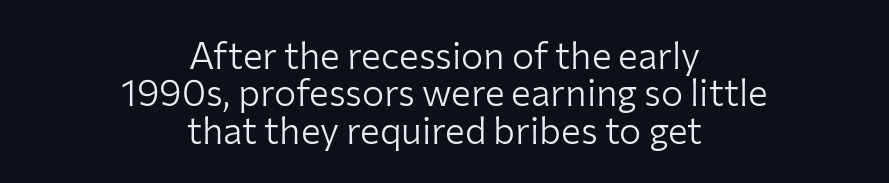
Q: Is the text bold? A: No.
Q: Is the text italic (slanted)? A: No, it is upright.
Q: Is the typeface a serif or a sans-serif typeface? A: Sans-serif.
Q: Is the text underlined? A: No.
Q: How is the paragraph aligned? A: Centered.
Q: Is the spacing between letters normal or unusually wide? A: Normal.
Q: Is the spacing between lines tight, normal or loose? A: Tight.
Q: Width (condensed, normal, or wide)? A: Normal.
Q: Stroke contrast? A: Low.
Q: x-height? A: Medium.
Q: Monospaced? A: No.
